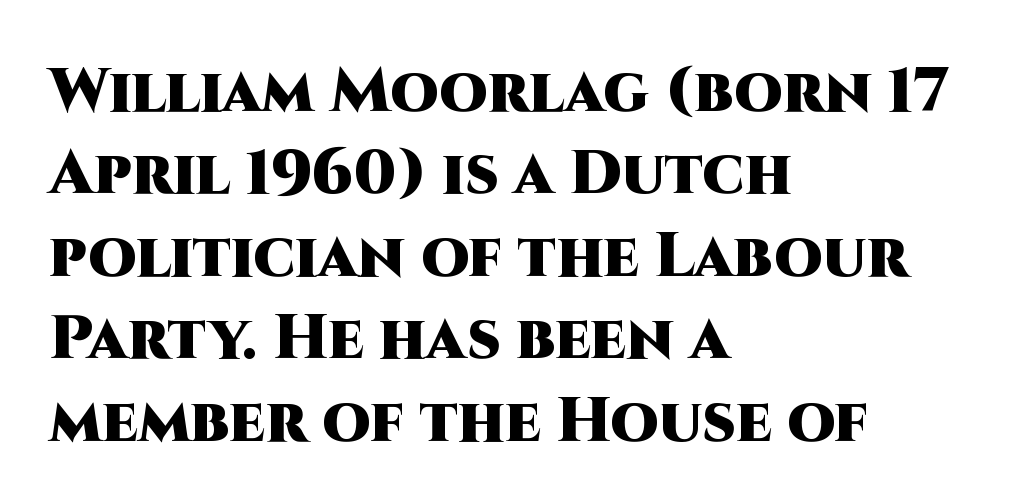
Q: Is the text bold? A: Yes.
Q: Is the text italic (slanted)? A: No, it is upright.
Q: Is the typeface a serif or a sans-serif typeface? A: Sans-serif.
Q: Is the text underlined? A: No.
Q: How is the paragraph aligned? A: Left-aligned.
Q: Is the spacing between letters normal or unusually wide? A: Normal.
Q: Is the spacing between lines tight, normal or loose? A: Normal.
Q: Width (condensed, normal, or wide)? A: Normal.
Q: Stroke contrast? A: High.
Q: x-height? A: Large.
Q: Monospaced? A: No.
